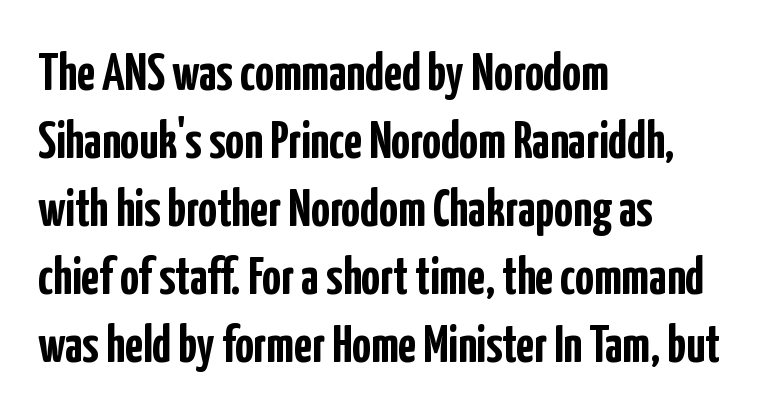
{"serif": "no", "italic": "no", "bold": "yes", "weight": "semibold", "width": "condensed", "stroke_contrast": "low", "x_height": "medium", "monospaced": "no", "underline": "no", "align": "left", "line_spacing": "normal", "line_spacing_ratio": 1.31, "letter_spacing": "normal", "letter_spacing_em": 0.0, "glyph_px": 52}
